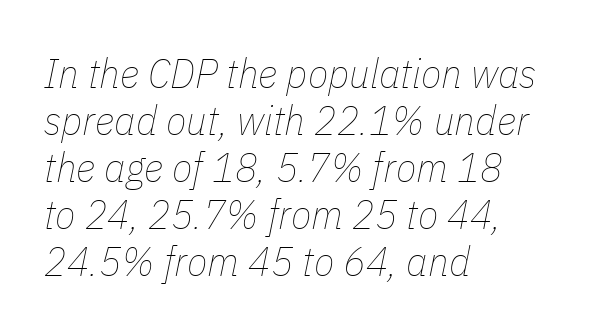
The image shows 42 px thin, condensed type, italic (leaning right); set left-aligned, tight line spacing (1.12x), normal letter spacing, not underlined; low stroke contrast and a medium x-height.
